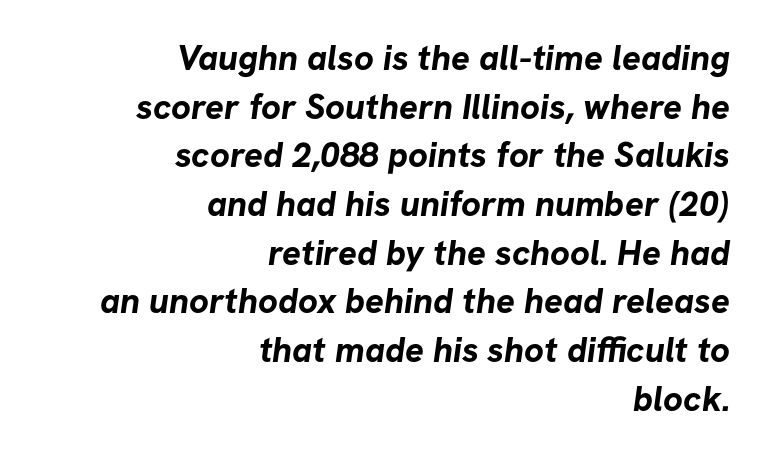
Q: Is the text bold? A: Yes.
Q: Is the typeface a serif or a sans-serif typeface? A: Sans-serif.
Q: Is the text underlined? A: No.
Q: How is the paragraph aligned? A: Right-aligned.
Q: Is the spacing between letters normal or unusually wide? A: Normal.
Q: Is the spacing between lines tight, normal or loose? A: Normal.
Q: Width (condensed, normal, or wide)? A: Normal.
Q: Stroke contrast? A: Low.
Q: x-height? A: Medium.
Q: Monospaced? A: No.
